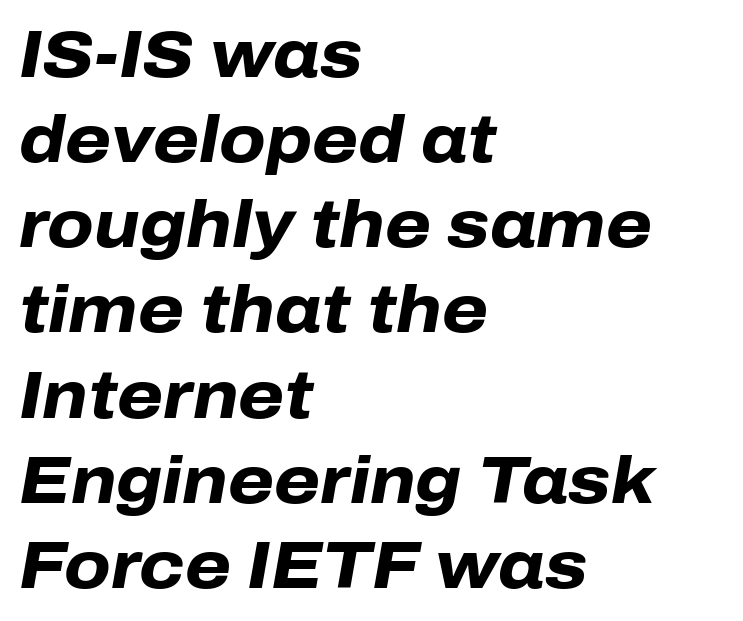
Q: Is the text bold? A: Yes.
Q: Is the text italic (slanted)? A: Yes, it leans right by about 10 degrees.
Q: Is the text underlined? A: No.
Q: How is the paragraph aligned? A: Left-aligned.
Q: Is the spacing between letters normal or unusually wide? A: Normal.
Q: Is the spacing between lines tight, normal or loose? A: Normal.
Q: Width (condensed, normal, or wide)? A: Normal.
Q: Stroke contrast? A: Low.
Q: x-height? A: Medium.
Q: Monospaced? A: No.
